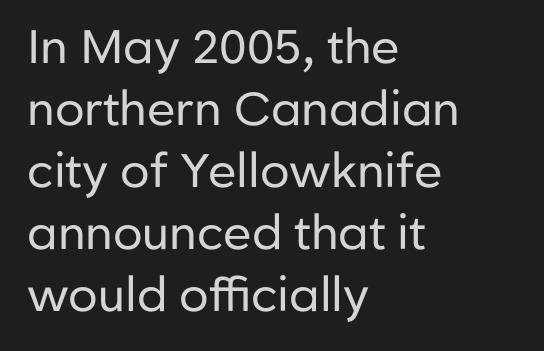
The font sits on the lighter half of the weight spectrum, regular included. The rag falls on the right side of this text block. Proportional: the letters do not fall into vertical columns. Observe the ordinary spacing: letters are neighbours, not strangers. The type sits square on the baseline with zero lean.
